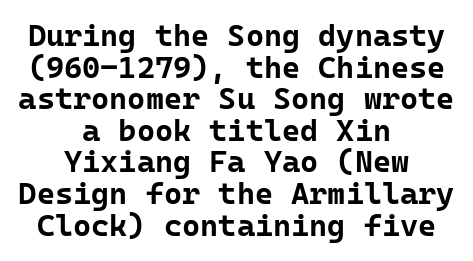
{"serif": "no", "italic": "no", "bold": "yes", "weight": "bold", "width": "normal", "stroke_contrast": "low", "x_height": "medium", "monospaced": "yes", "underline": "no", "align": "center", "line_spacing": "tight", "line_spacing_ratio": 1.02, "letter_spacing": "normal", "letter_spacing_em": 0.0, "glyph_px": 31}
